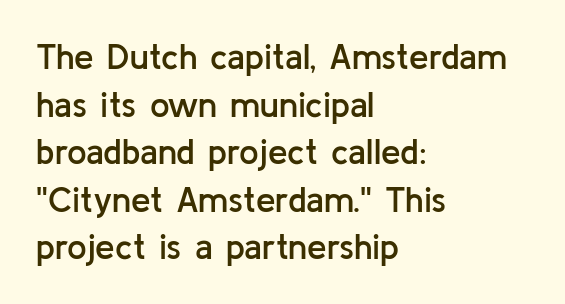
Q: Is the text bold? A: Semi-bold.
Q: Is the text italic (slanted)? A: No, it is upright.
Q: Is the typeface a serif or a sans-serif typeface? A: Sans-serif.
Q: Is the text underlined? A: No.
Q: How is the paragraph aligned? A: Left-aligned.
Q: Is the spacing between letters normal or unusually wide? A: Normal.
Q: Is the spacing between lines tight, normal or loose? A: Normal.
Q: Width (condensed, normal, or wide)? A: Normal.
Q: Stroke contrast? A: Low.
Q: x-height? A: Medium.
Q: Monospaced? A: No.
